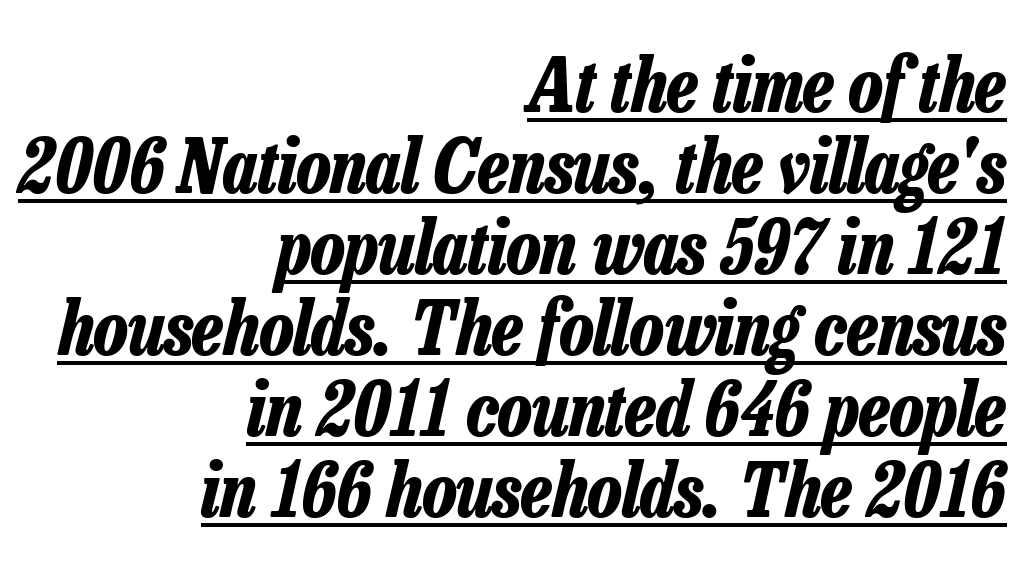
Compared with typical body copy, the letter spacing here is the same. Baseline-to-baseline distance is barely more than the letter height. If you drew a ruler down the right edge, every line would touch it. Think of a printed novel: that variable character pitch is what you see here.
